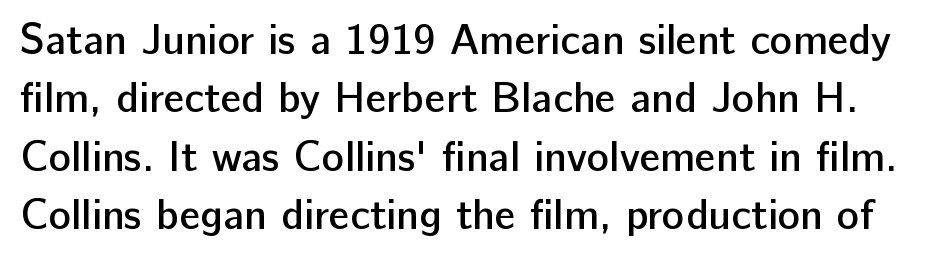
Nope, no serifs anywhere on these letters. Bare-footed words on every line. Typographic density is moderately raised because the face is semibold. Reading down the column, the eye jumps a familiar distance to each next line.
